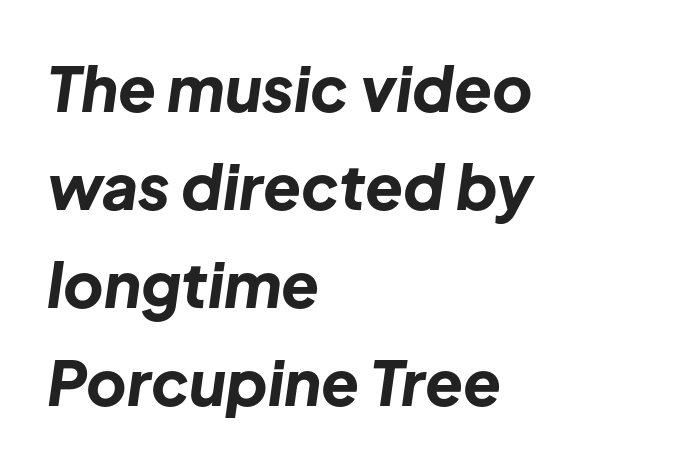
The image shows 62 px bold type, italic (leaning right); set left-aligned, normal line spacing (1.58x), normal letter spacing, not underlined; low stroke contrast and a medium x-height.
